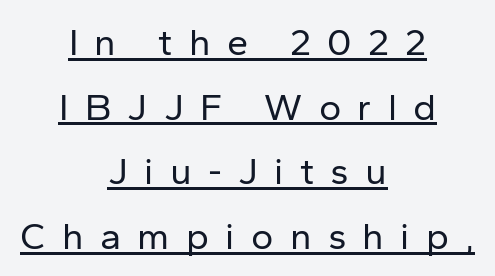
{"serif": "no", "italic": "no", "bold": "no", "weight": "regular", "width": "normal", "stroke_contrast": "low", "x_height": "medium", "monospaced": "no", "underline": "yes", "align": "center", "line_spacing": "normal", "line_spacing_ratio": 1.7, "letter_spacing": "wide", "letter_spacing_em": 0.43, "glyph_px": 38}
